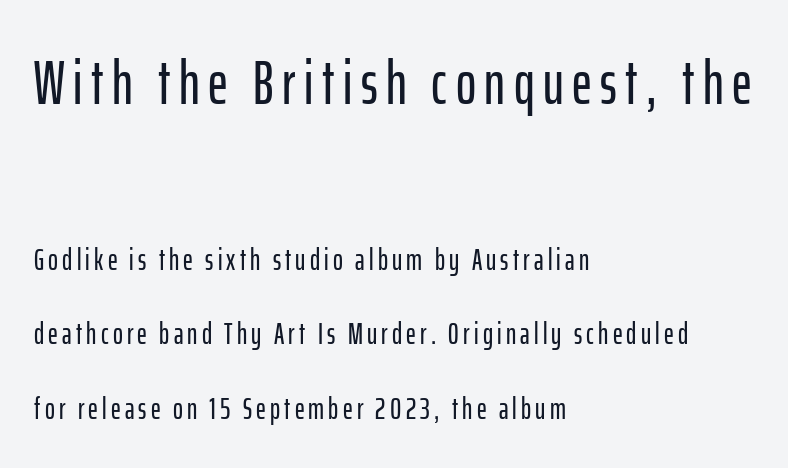
The image shows 61 px condensed sans-serif type, upright; set left-aligned, loose line spacing (2.49x), not underlined; the first (top) block is 2.03x larger; low stroke contrast and a medium x-height.
